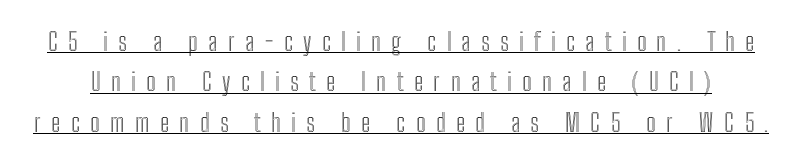
This block has exactly the height ordinary leading produces. Underlined type. Letter spacing: wide. This is the regular roman posture of the typeface.
